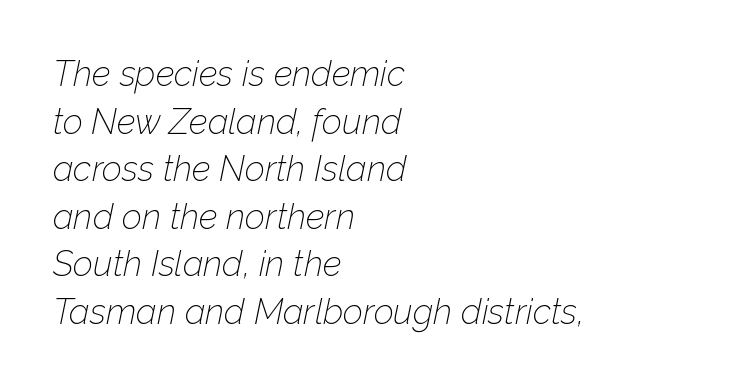
Q: Is the text bold? A: No.
Q: Is the text italic (slanted)? A: Yes, it leans right by about 12 degrees.
Q: Is the text underlined? A: No.
Q: How is the paragraph aligned? A: Left-aligned.
Q: Is the spacing between letters normal or unusually wide? A: Normal.
Q: Is the spacing between lines tight, normal or loose? A: Normal.
Q: Width (condensed, normal, or wide)? A: Normal.
Q: Stroke contrast? A: Low.
Q: x-height? A: Medium.
Q: Monospaced? A: No.
